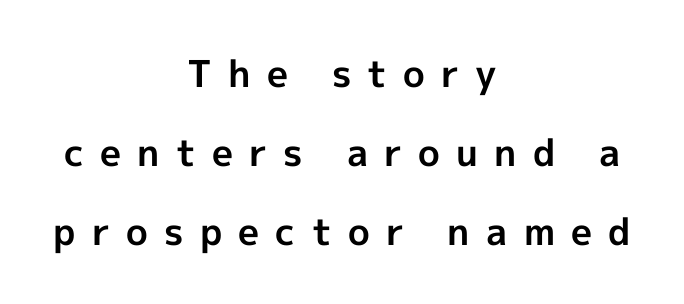
Q: Is the text bold? A: Yes.
Q: Is the text italic (slanted)? A: No, it is upright.
Q: Is the typeface a serif or a sans-serif typeface? A: Sans-serif.
Q: Is the text underlined? A: No.
Q: How is the paragraph aligned? A: Centered.
Q: Is the spacing between letters normal or unusually wide? A: Unusually wide.
Q: Is the spacing between lines tight, normal or loose? A: Loose.
Q: Width (condensed, normal, or wide)? A: Normal.
Q: x-height? A: Medium.
Q: Monospaced? A: No.
